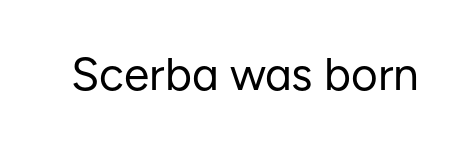
Q: Is the text bold? A: No.
Q: Is the text italic (slanted)? A: No, it is upright.
Q: Is the typeface a serif or a sans-serif typeface? A: Sans-serif.
Q: Is the text underlined? A: No.
Q: Is the spacing between letters normal or unusually wide? A: Normal.
Q: Width (condensed, normal, or wide)? A: Normal.
Q: Stroke contrast? A: Low.
Q: x-height? A: Medium.
Q: Monospaced? A: No.
